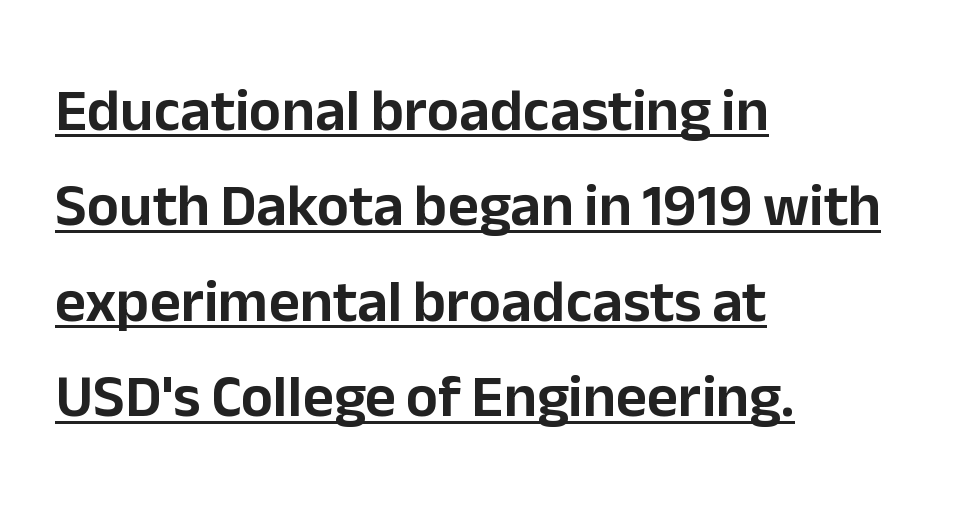
{"serif": "no", "italic": "no", "width": "normal", "stroke_contrast": "low", "x_height": "medium", "monospaced": "no", "underline": "yes", "align": "left", "line_spacing": "normal", "line_spacing_ratio": 1.59, "letter_spacing": "normal", "letter_spacing_em": 0.0, "glyph_px": 60}
